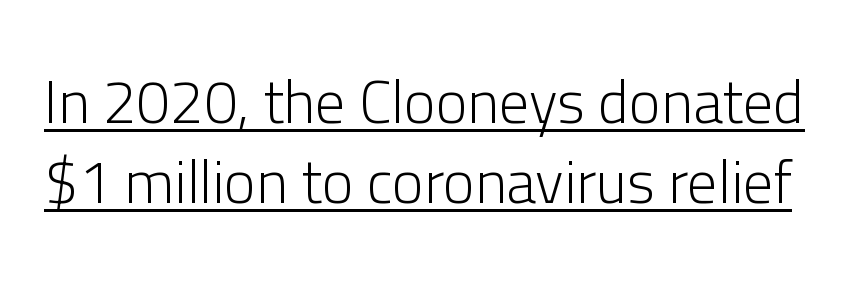
The image shows 60 px light sans-serif type, upright; set normal line spacing (1.33x), normal letter spacing, underlined; low stroke contrast and a medium x-height.
